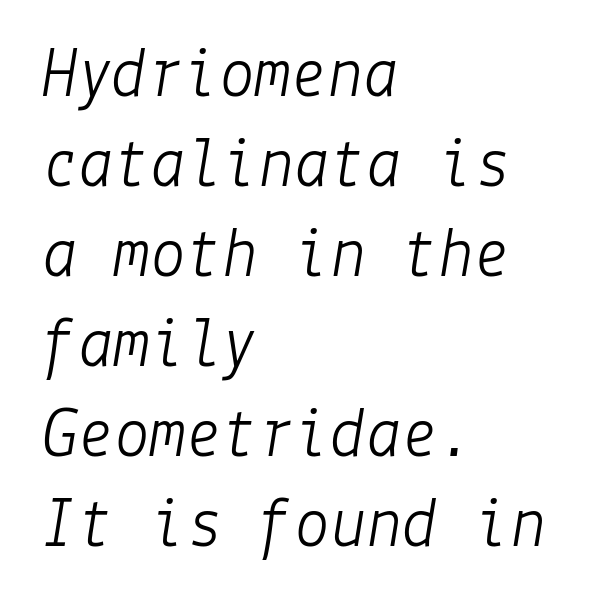
The image shows 72 px light type, italic (leaning right); set left-aligned, normal line spacing (1.25x), normal letter spacing, not underlined; low stroke contrast and a medium x-height.
